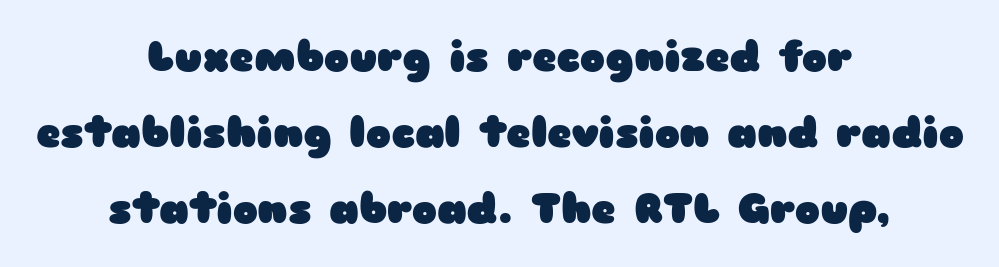
The image shows 42 px heavy, wide sans-serif type, upright; set centered, line spacing 1.81x, normal letter spacing, not underlined; low stroke contrast and a medium x-height.
